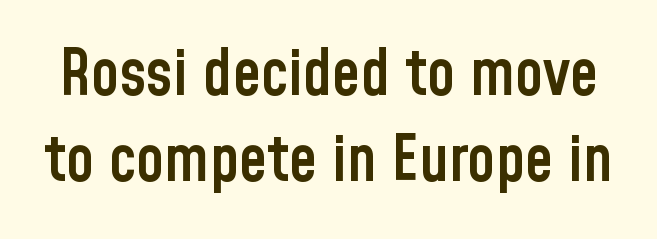
The image shows 64 px semibold, condensed sans-serif type, upright; set normal line spacing (1.35x), normal letter spacing, not underlined; low stroke contrast and a medium x-height.
